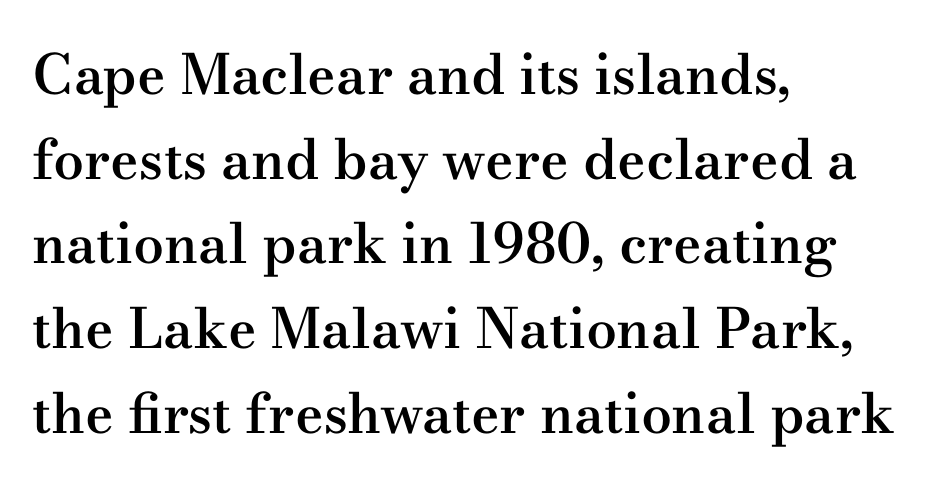
{"serif": "yes", "italic": "no", "bold": "semi", "weight": "semibold", "width": "wide", "stroke_contrast": "medium", "x_height": "small", "monospaced": "no", "underline": "no", "align": "left", "line_spacing": "normal", "line_spacing_ratio": 1.54, "letter_spacing": "normal", "letter_spacing_em": 0.0, "glyph_px": 55}
